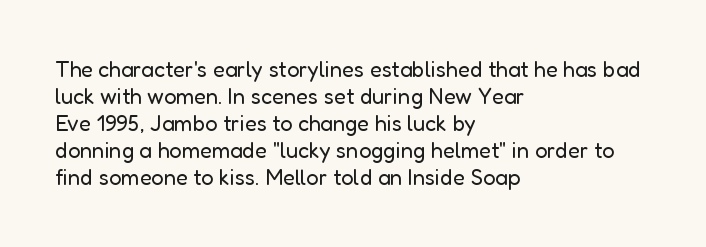
{"italic": "no", "bold": "no", "underline": "no", "align": "left", "line_spacing_ratio": 1.23, "letter_spacing": "normal", "letter_spacing_em": 0.0, "glyph_px": 22}
